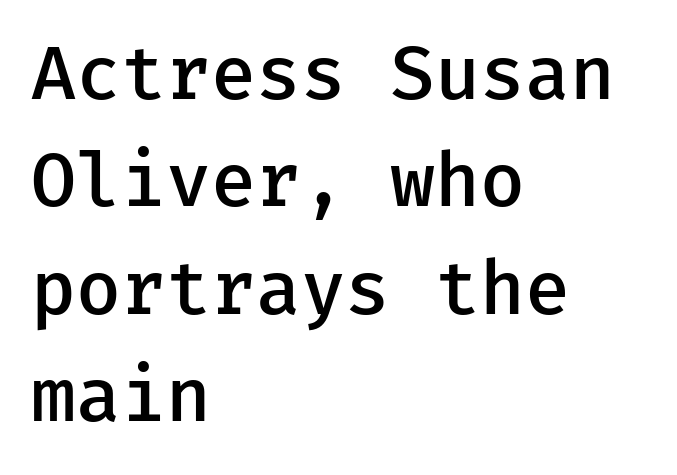
The image shows 73 px semibold sans-serif type, upright, monospaced; set left-aligned, normal line spacing (1.47x), normal letter spacing, not underlined; low stroke contrast and a medium x-height.
